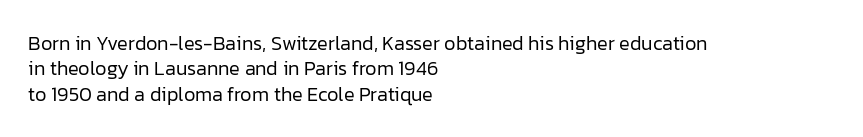
Q: Is the text bold? A: No.
Q: Is the text italic (slanted)? A: No, it is upright.
Q: Is the text underlined? A: No.
Q: How is the paragraph aligned? A: Left-aligned.
Q: Is the spacing between letters normal or unusually wide? A: Normal.
Q: Is the spacing between lines tight, normal or loose? A: Normal.
